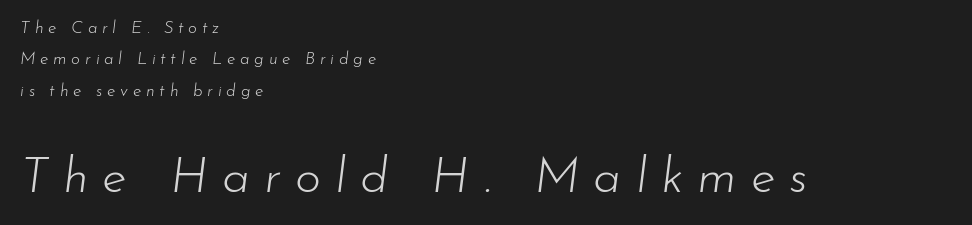
The image shows 50 px light type, italic (leaning right); set left-aligned, line spacing 1.84x, unusually wide letter spacing (+0.28 em), not underlined; the second (bottom) block is 2.94x larger; low stroke contrast and a small x-height.
